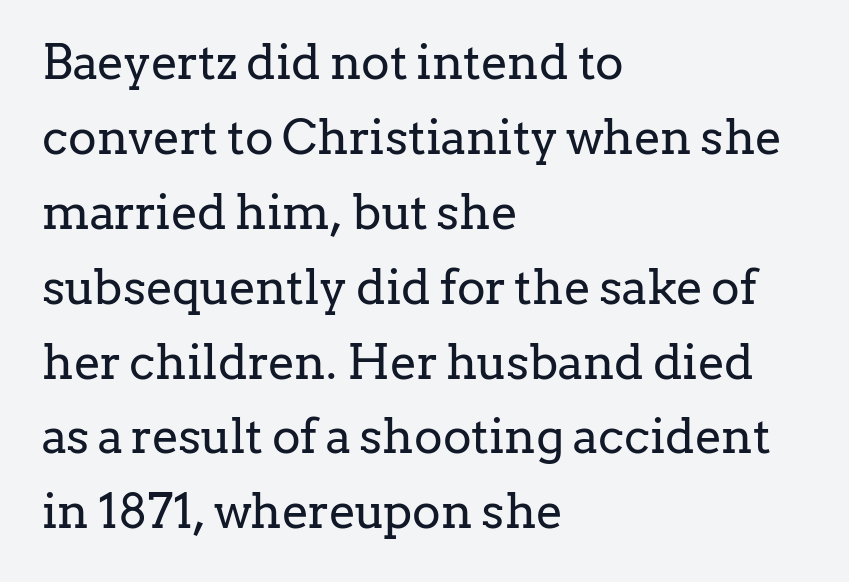
Q: Is the text bold? A: No.
Q: Is the text italic (slanted)? A: No, it is upright.
Q: Is the typeface a serif or a sans-serif typeface? A: Serif.
Q: Is the text underlined? A: No.
Q: How is the paragraph aligned? A: Left-aligned.
Q: Is the spacing between letters normal or unusually wide? A: Normal.
Q: Is the spacing between lines tight, normal or loose? A: Normal.
Q: Width (condensed, normal, or wide)? A: Normal.
Q: Stroke contrast? A: Low.
Q: x-height? A: Medium.
Q: Monospaced? A: No.
